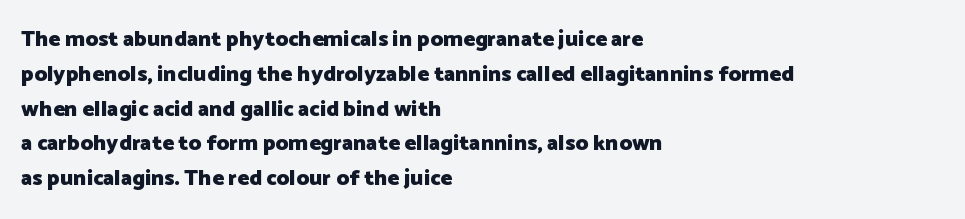
One-word summary of the alignment: left. Characters remain perfectly vertical along every line. Words float on clear page, feet unadorned. Look at the tracking — it's just the regular setting, nothing added.
